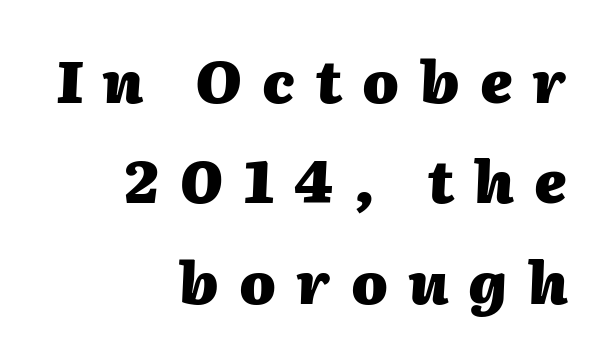
The tracking jumps out immediately: characters are airy and widely separated. Here the designer chose a conventional face with non-uniform glyph widths. Decoration check: the copy has no underline. This sample uses an oblique cut, with every glyph tilted off the vertical. The passage is arranged like a letterhead date or caption credit — flush right.
